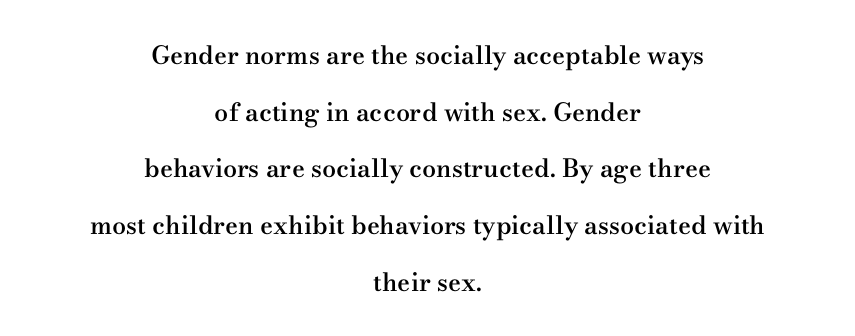
The image shows 25 px text type, upright; set centered, loose line spacing (2.27x), normal letter spacing, not underlined.
